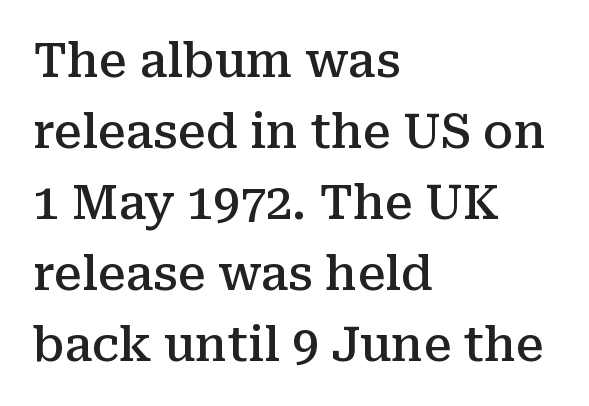
Q: Is the text bold? A: Semi-bold.
Q: Is the text italic (slanted)? A: No, it is upright.
Q: Is the typeface a serif or a sans-serif typeface? A: Serif.
Q: Is the text underlined? A: No.
Q: How is the paragraph aligned? A: Left-aligned.
Q: Is the spacing between letters normal or unusually wide? A: Normal.
Q: Is the spacing between lines tight, normal or loose? A: Normal.
Q: Width (condensed, normal, or wide)? A: Normal.
Q: Stroke contrast? A: Medium.
Q: x-height? A: Medium.
Q: Monospaced? A: No.
